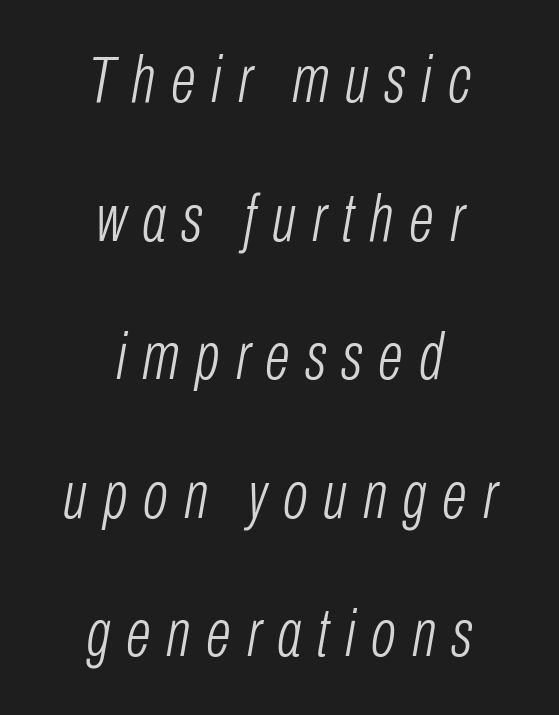
Glyph-to-glyph distance is far greater than everyday printed text. Designer's note — italics engaged. Horizontal alignment here is central, giving a formal, balanced look. Weight: in the light-to-regular range.
